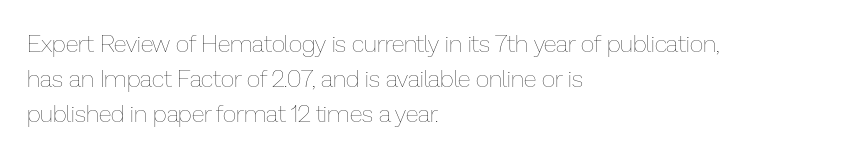
The image shows 24 px text type, upright; set left-aligned, normal line spacing (1.45x), normal letter spacing, not underlined.
